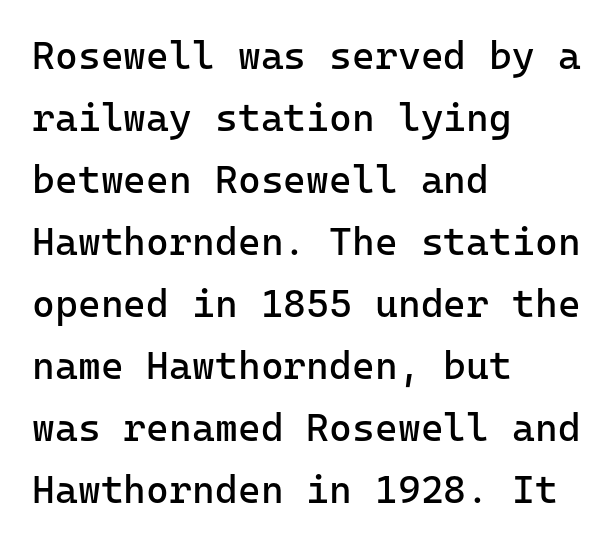
The image shows 39 px regular-weight sans-serif type, upright, monospaced; set left-aligned, normal line spacing (1.59x), normal letter spacing, not underlined; low stroke contrast and a medium x-height.
